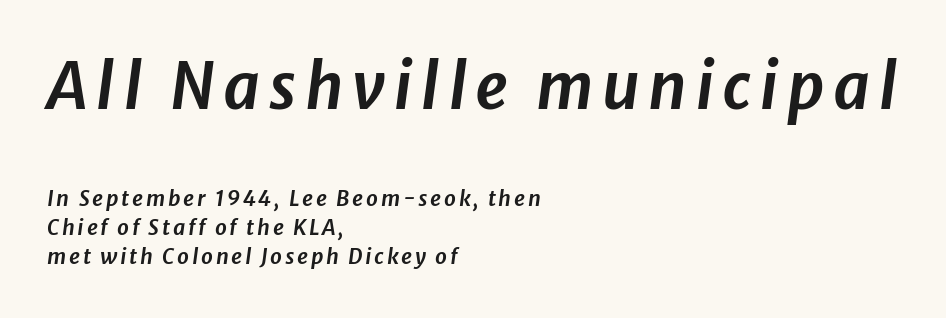
The glyphs look as if they've been sheared to an angle. Summary of vertical rhythm: regular, with standard interline spacing. Unmarked baselines from the first word to the last. The text block is weighted toward the left margin, trailing off unevenly rightward. The face used here appears at its bigger size in the upper chunk.
